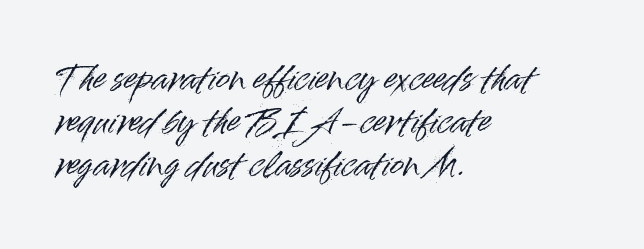
Q: Is the text italic (slanted)? A: Yes.
Q: Is the typeface a serif or a sans-serif typeface? A: Sans-serif.
Q: Is the text underlined? A: No.
Q: How is the paragraph aligned? A: Left-aligned.
Q: Is the spacing between letters normal or unusually wide? A: Normal.
Q: Is the spacing between lines tight, normal or loose? A: Normal.
Q: Width (condensed, normal, or wide)? A: Normal.
Q: Stroke contrast? A: High.
Q: x-height? A: Small.
Q: Monospaced? A: No.
